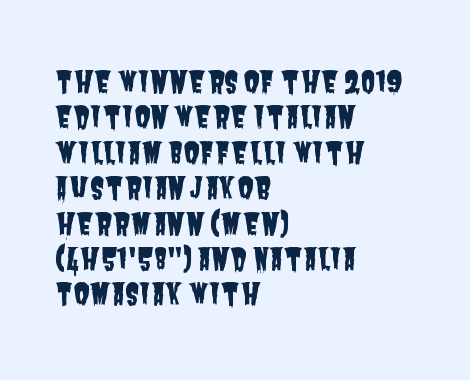
The image shows 29 px condensed sans-serif type; set left-aligned, line spacing 1.22x, normal letter spacing, not underlined; low stroke contrast and a large x-height.
